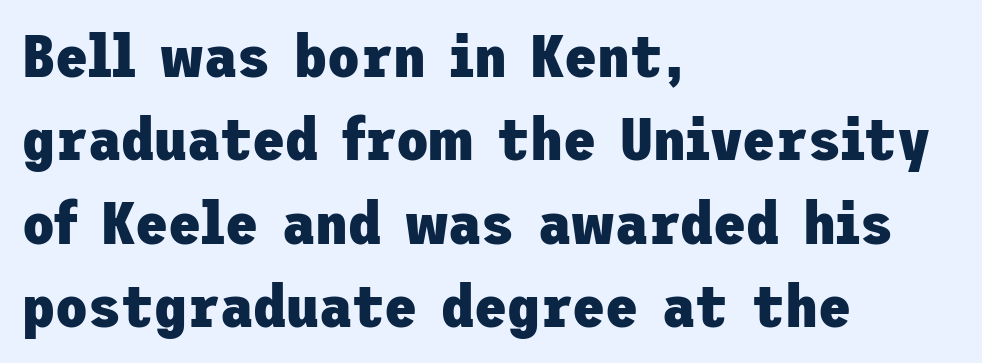
The setting favours the left margin, as ordinary paragraphs usually do. Type without underlining. Note: no serifs on the glyphs. Students, this is bold: see how much ink each stroke carries.
